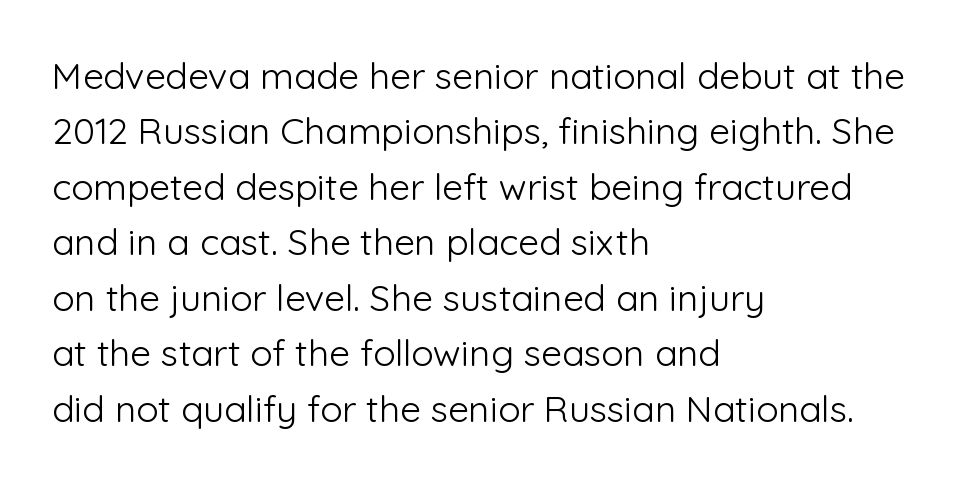
The letters stand upright; this is a roman face. Weight class: somewhere from thin through regular. The ragged edge is on the right, which tells us the setting is flush left. What's the leading like? Ordinary, nothing unusual. A sans-serif font was chosen for this passage. Check the space under the baseline: it is left empty.
